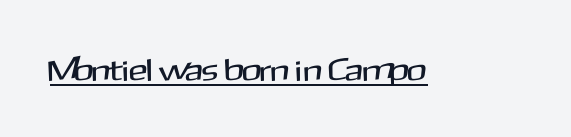
The image shows 31 px sans-serif type, upright; set normal letter spacing, underlined; medium stroke contrast and a medium x-height.
